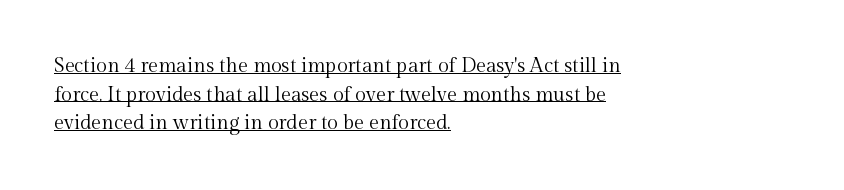
Default kerning and tracking; the words read as compact shapes. These lines were composed using upright roman letters. Somebody hit Ctrl+U on this one — the words are underlined. If you measured baseline to baseline, you'd find a middling distance. The setting favours the left margin, as ordinary paragraphs usually do.
